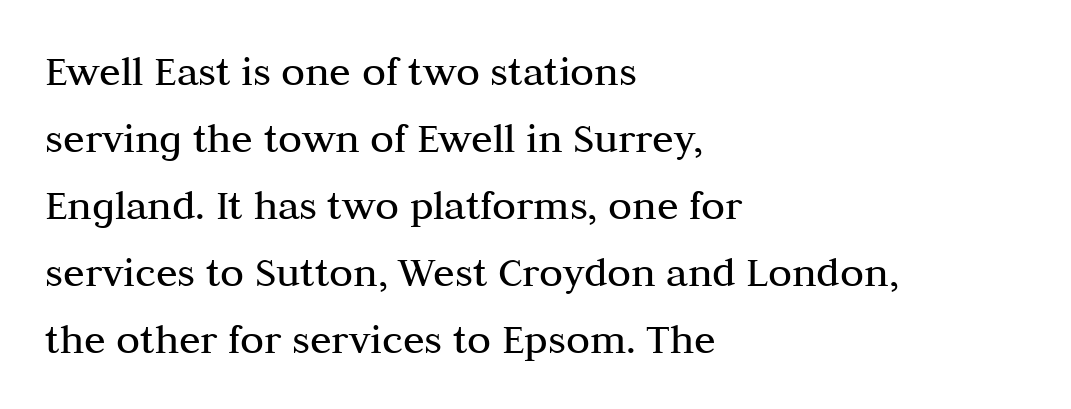
Short note: letters normally spaced. The rendering uses natural spacing where letterforms have individual widths. Where is the straight margin? On the left. Stems and bowls with no extra thickness — not bold. Honestly, there is no underline to notice here at all.
